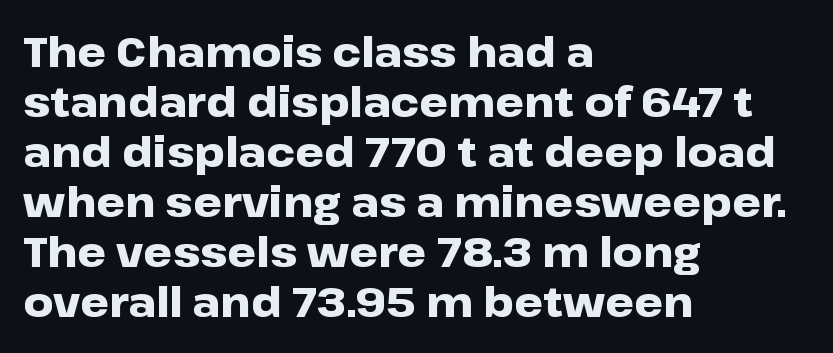
Unlike italic type, these characters show no tilt at all. What weight is shown? A full bold with thick strokes. This sample uses a sans-serif face. One-word summary of the alignment: left.
